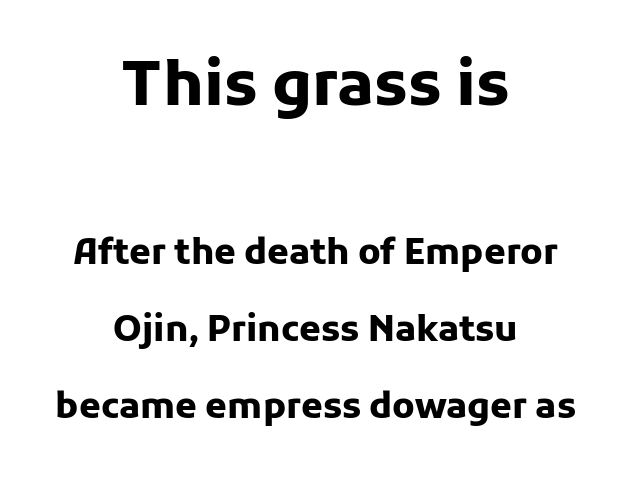
The image shows 61 px heavy sans-serif type, upright; set centered, loose line spacing (2.19x), normal letter spacing, not underlined; the first (top) block is 1.74x larger; low stroke contrast and a medium x-height.
